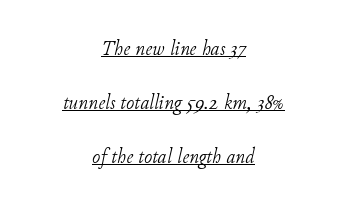
Q: Is the text bold? A: No.
Q: Is the text italic (slanted)? A: Yes, it leans right by about 11 degrees.
Q: Is the text underlined? A: Yes.
Q: How is the paragraph aligned? A: Centered.
Q: Is the spacing between letters normal or unusually wide? A: Normal.
Q: Is the spacing between lines tight, normal or loose? A: Loose.
